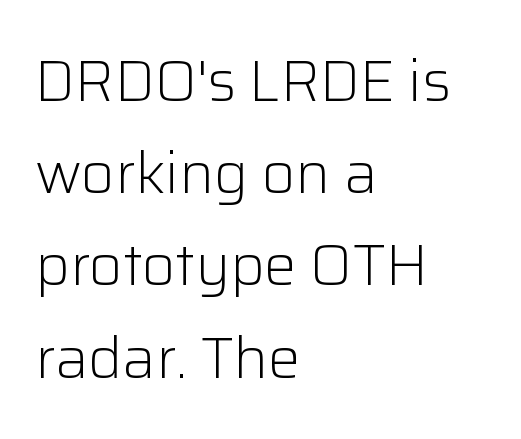
{"serif": "no", "italic": "no", "bold": "no", "weight": "light", "width": "normal", "stroke_contrast": "low", "x_height": "medium", "monospaced": "no", "underline": "no", "align": "left", "line_spacing": "normal", "line_spacing_ratio": 1.59, "letter_spacing": "normal", "letter_spacing_em": 0.0, "glyph_px": 58}
